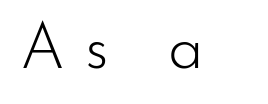
Q: Is the text bold? A: No.
Q: Is the text italic (slanted)? A: No, it is upright.
Q: Is the typeface a serif or a sans-serif typeface? A: Sans-serif.
Q: Is the text underlined? A: No.
Q: Is the spacing between letters normal or unusually wide? A: Unusually wide.
Q: Width (condensed, normal, or wide)? A: Normal.
Q: Stroke contrast? A: Low.
Q: x-height? A: Small.
Q: Monospaced? A: No.
